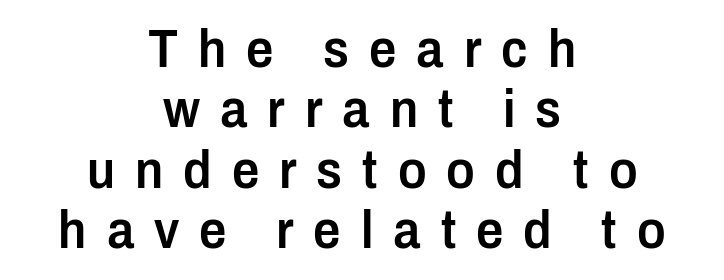
The image shows 54 px semibold, condensed sans-serif type, upright; set centered, tight line spacing (1.12x), unusually wide letter spacing (+0.37 em), not underlined; low stroke contrast and a medium x-height.
